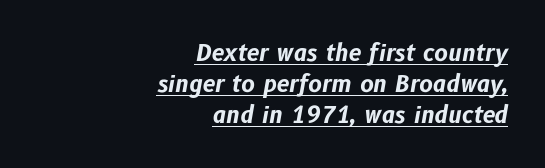
The image shows 23 px bold type, italic (leaning right); set right-aligned, normal line spacing (1.35x), normal letter spacing, underlined.
